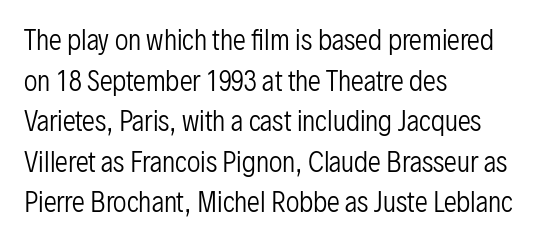
The image shows 26 px text type, upright; set left-aligned, normal line spacing (1.56x), normal letter spacing, not underlined.
